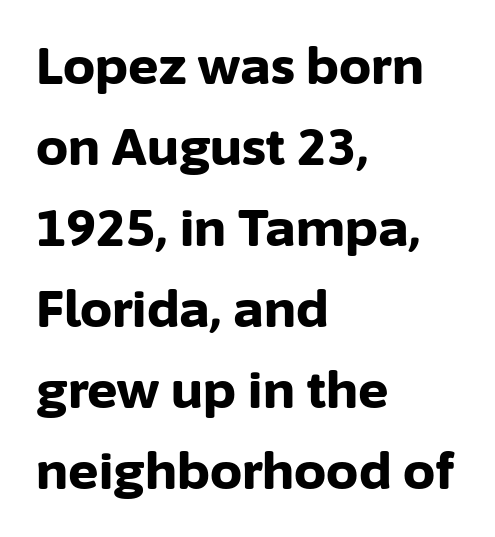
These lines keep a tight, regular rhythm from letter to letter. The space between consecutive lines is moderate. Ascenders rise straight up at ninety degrees. The area under the type is left untouched. This is heavy type, rendered in bold.
